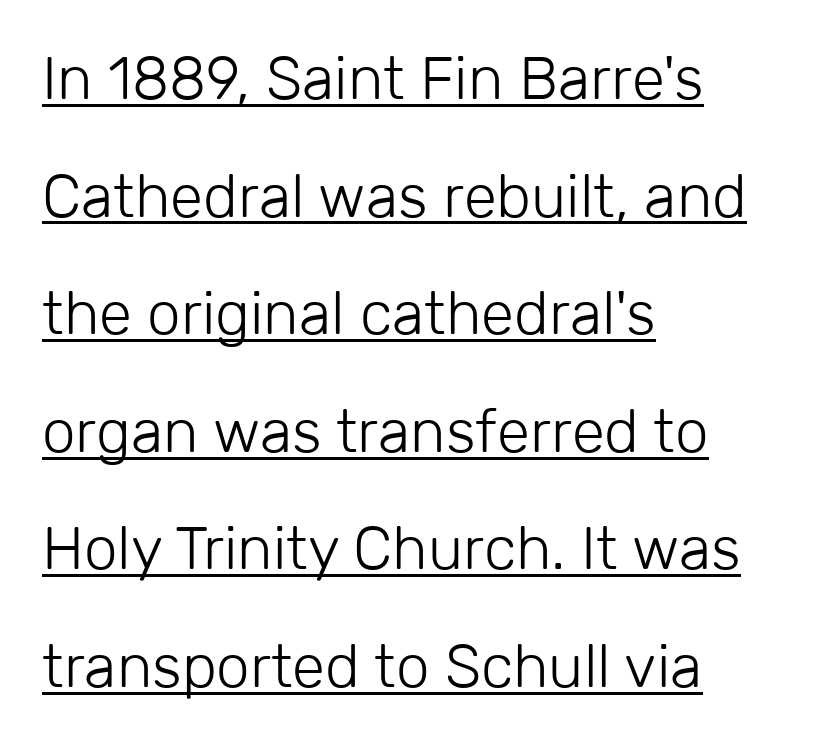
Q: Is the text bold? A: No.
Q: Is the text italic (slanted)? A: No, it is upright.
Q: Is the typeface a serif or a sans-serif typeface? A: Sans-serif.
Q: Is the text underlined? A: Yes.
Q: How is the paragraph aligned? A: Left-aligned.
Q: Is the spacing between letters normal or unusually wide? A: Normal.
Q: Is the spacing between lines tight, normal or loose? A: Loose.
Q: Width (condensed, normal, or wide)? A: Normal.
Q: Stroke contrast? A: Low.
Q: x-height? A: Medium.
Q: Monospaced? A: No.
